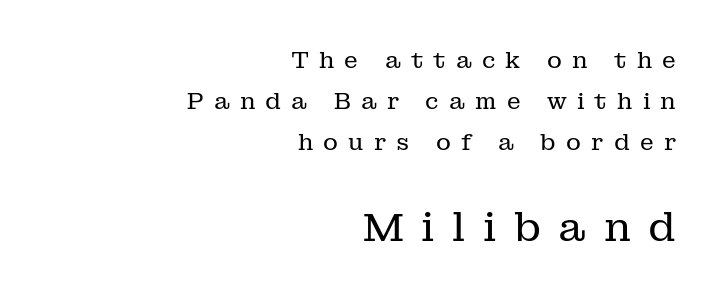
Q: Is the text bold? A: No.
Q: Is the text italic (slanted)? A: No, it is upright.
Q: Is the typeface a serif or a sans-serif typeface? A: Serif.
Q: Is the text underlined? A: No.
Q: How is the paragraph aligned? A: Right-aligned.
Q: Is the spacing between letters normal or unusually wide? A: Unusually wide.
Q: Which block of text is set in a larger size, the first (top) or the second (bottom)? A: The second (bottom) one.
Q: Width (condensed, normal, or wide)? A: Normal.
Q: Stroke contrast? A: Low.
Q: x-height? A: Medium.
Q: Monospaced? A: No.
